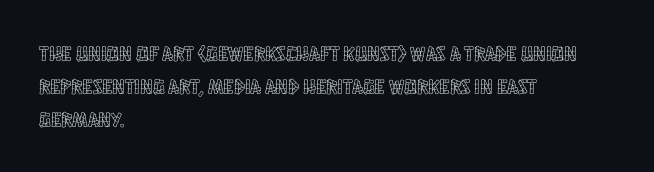
{"italic": "no", "underline": "no", "align": "left", "line_spacing": "normal", "line_spacing_ratio": 1.57, "letter_spacing": "normal", "letter_spacing_em": 0.0, "glyph_px": 21}
